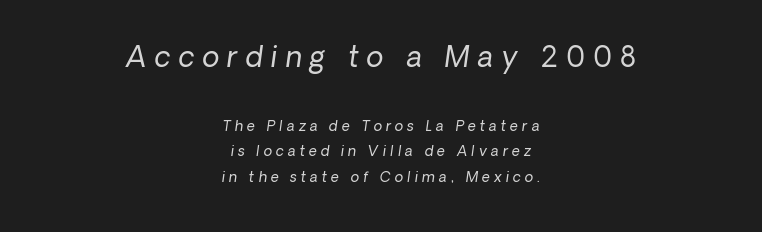
The image shows 28 px regular-weight type, italic (leaning right); set centered, line spacing 1.83x, unusually wide letter spacing (+0.29 em), not underlined; the first (top) block is 2.0x larger; low stroke contrast and a medium x-height.
